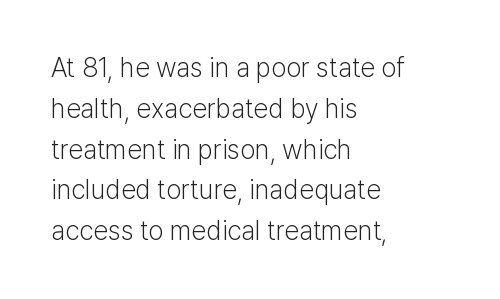
Q: Is the text bold? A: No.
Q: Is the text italic (slanted)? A: No, it is upright.
Q: Is the text underlined? A: No.
Q: How is the paragraph aligned? A: Left-aligned.
Q: Is the spacing between letters normal or unusually wide? A: Normal.
Q: Is the spacing between lines tight, normal or loose? A: Normal.
